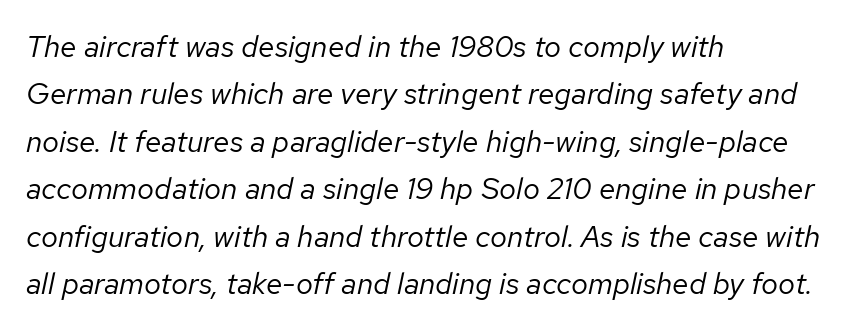
Horizontal alignment here is leftward, the default for most running prose. No word sits above an underline. The line texture is even and compact thanks to regular tracking. The whole block is typeset with a tilt. The strokes carry an ordinary text weight at most. Here the designer chose a conventional face with non-uniform glyph widths.
